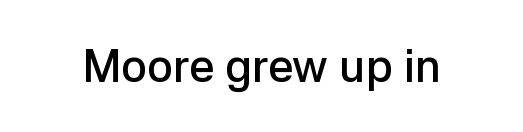
{"serif": "no", "italic": "no", "bold": "semi", "weight": "semibold", "width": "normal", "stroke_contrast": "low", "x_height": "medium", "monospaced": "no", "underline": "no", "letter_spacing": "normal", "letter_spacing_em": 0.0, "glyph_px": 45}
